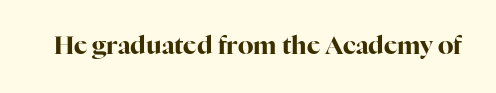
Q: Is the text bold? A: Yes.
Q: Is the text italic (slanted)? A: No, it is upright.
Q: Is the text underlined? A: No.
Q: Is the spacing between letters normal or unusually wide? A: Normal.
